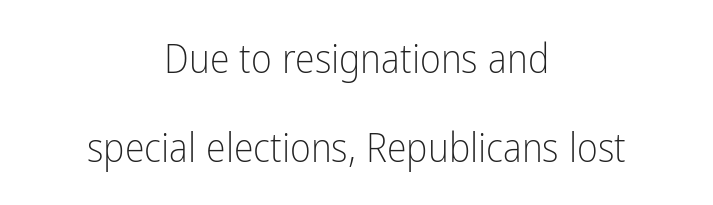
{"serif": "no", "italic": "no", "bold": "no", "weight": "light", "width": "condensed", "stroke_contrast": "low", "x_height": "medium", "monospaced": "no", "underline": "no", "align": "center", "line_spacing": "loose", "line_spacing_ratio": 2.23, "letter_spacing": "normal", "letter_spacing_em": 0.0, "glyph_px": 40}
